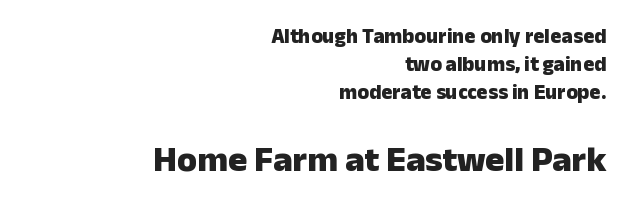
{"serif": "no", "italic": "no", "bold": "yes", "weight": "heavy", "width": "normal", "stroke_contrast": "low", "x_height": "medium", "monospaced": "no", "underline": "no", "align": "right", "line_spacing": "normal", "line_spacing_ratio": 1.33, "letter_spacing": "normal", "letter_spacing_em": 0.0, "larger_block": "second", "size_ratio": 1.71, "glyph_px": 36}
